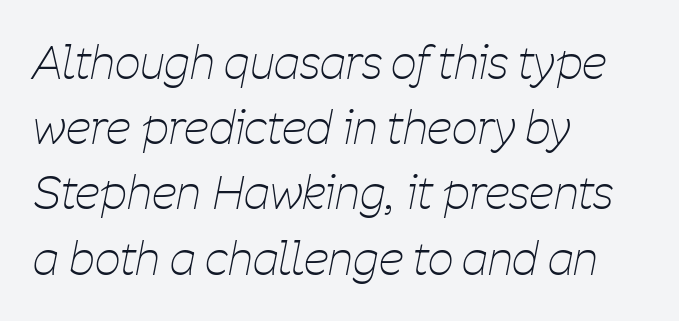
Q: Is the text bold? A: No.
Q: Is the text italic (slanted)? A: Yes, it leans right by about 11 degrees.
Q: Is the text underlined? A: No.
Q: How is the paragraph aligned? A: Left-aligned.
Q: Is the spacing between letters normal or unusually wide? A: Normal.
Q: Is the spacing between lines tight, normal or loose? A: Normal.
Q: Width (condensed, normal, or wide)? A: Condensed.
Q: Stroke contrast? A: Low.
Q: x-height? A: Medium.
Q: Monospaced? A: No.
